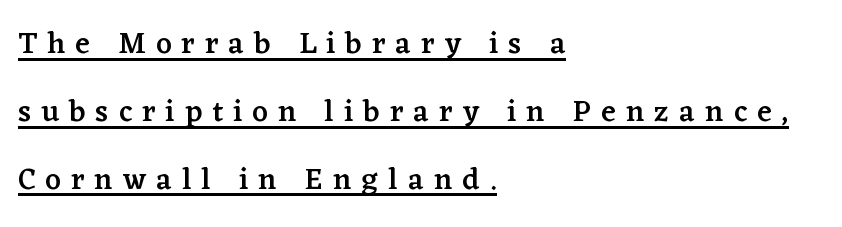
The image shows 30 px semibold serif type, upright; set left-aligned, loose line spacing (2.26x), unusually wide letter spacing (+0.34 em), underlined; low stroke contrast and a medium x-height.
